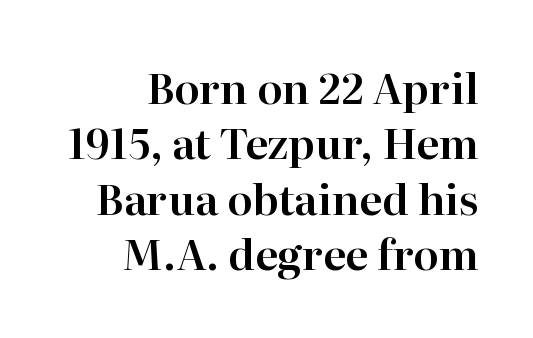
Q: Is the text italic (slanted)? A: No, it is upright.
Q: Is the typeface a serif or a sans-serif typeface? A: Serif.
Q: Is the text underlined? A: No.
Q: How is the paragraph aligned? A: Right-aligned.
Q: Is the spacing between letters normal or unusually wide? A: Normal.
Q: Is the spacing between lines tight, normal or loose? A: Normal.
Q: Width (condensed, normal, or wide)? A: Normal.
Q: Stroke contrast? A: High.
Q: x-height? A: Medium.
Q: Monospaced? A: No.
